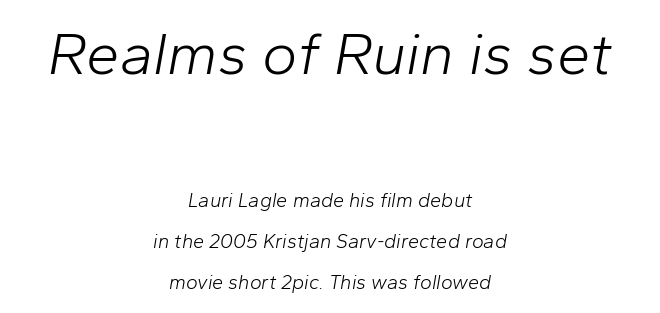
Q: Is the text bold? A: No.
Q: Is the text italic (slanted)? A: Yes, it leans right by about 10 degrees.
Q: Is the text underlined? A: No.
Q: How is the paragraph aligned? A: Centered.
Q: Is the spacing between letters normal or unusually wide? A: Normal.
Q: Is the spacing between lines tight, normal or loose? A: Loose.
Q: Which block of text is set in a larger size, the first (top) or the second (bottom)? A: The first (top) one.
Q: Width (condensed, normal, or wide)? A: Normal.
Q: Stroke contrast? A: Low.
Q: x-height? A: Medium.
Q: Monospaced? A: No.
